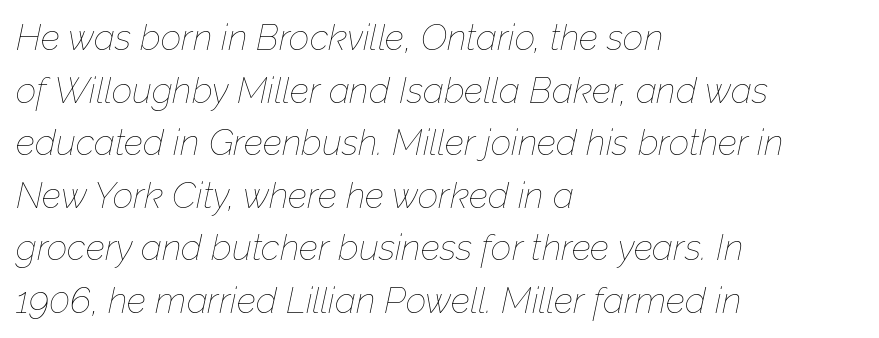
The weight tops out at a normal text grade. The letters advance in unequal steps, a hallmark of proportional type. This sample keeps an unexceptional amount of space between lines. The ragged edge is on the right, which tells us the setting is flush left. It's the slanting kind of type. Glance below the letters and you will spot only blank space.
